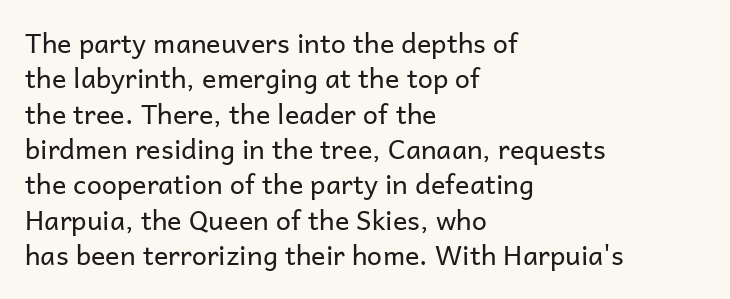
{"italic": "no", "bold": "no", "underline": "no", "align": "left", "line_spacing": "normal", "line_spacing_ratio": 1.31, "letter_spacing": "normal", "letter_spacing_em": 0.0, "glyph_px": 27}
